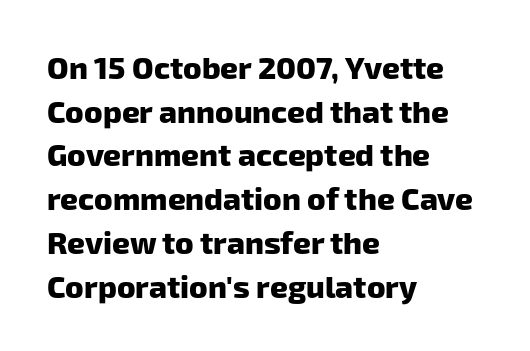
The image shows 31 px heavy sans-serif type; set left-aligned, normal line spacing (1.41x), normal letter spacing, not underlined; low stroke contrast and a medium x-height.
